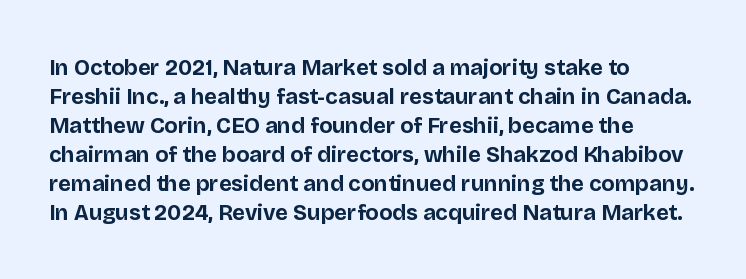
I'd describe the lettering as bold — thick and assertive. Line starts are locked; line ends wander. Nope, not italic — everything's standing straight. Only glyphs here, with clear space below each row.
